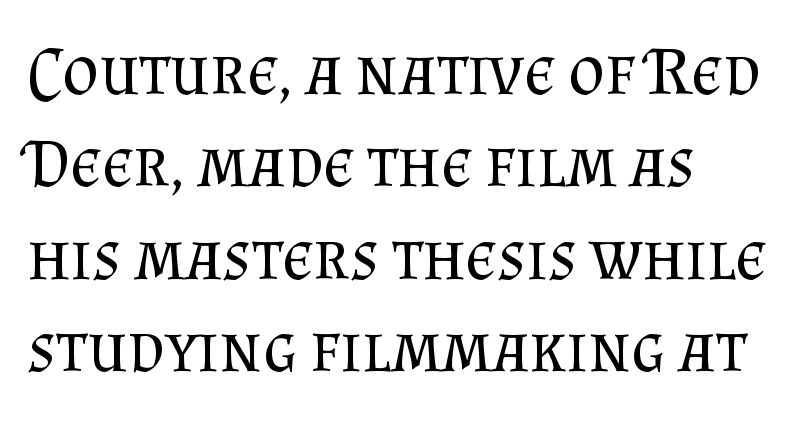
Counters stay open thanks to moderate or lighter strokes. Summary of vertical rhythm: regular, with standard interline spacing. Serif or sans? Serif — the stroke terminals have little feet. Bare-footed words on every line.
